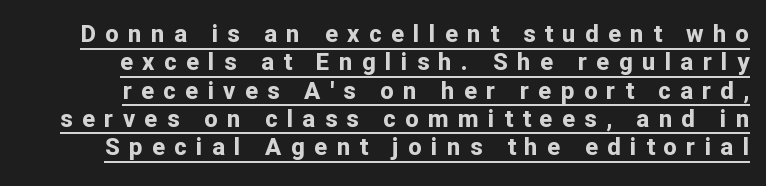
You'd pick this weight for a headline — it's a proper bold. Underlined type. The lettering stays uniformly vertical, giving the passage a roman look. In terms of letterspacing, this is a distinctly airy, spread setting.
